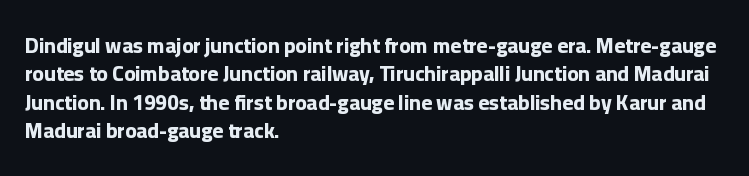
{"italic": "no", "bold": "yes", "underline": "no", "align": "left", "line_spacing": "normal", "line_spacing_ratio": 1.35, "letter_spacing": "normal", "letter_spacing_em": 0.0, "glyph_px": 21}
